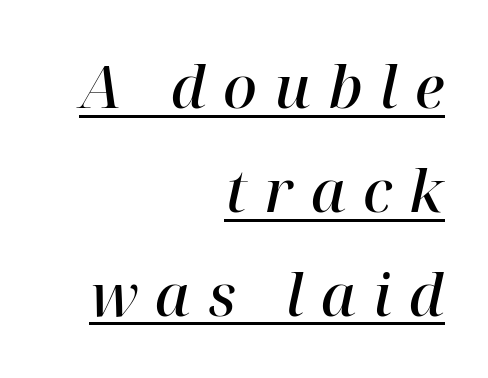
Q: Is the text bold? A: Semi-bold.
Q: Is the text italic (slanted)? A: Yes, it leans right by about 12 degrees.
Q: Is the typeface a serif or a sans-serif typeface? A: Serif.
Q: Is the text underlined? A: Yes.
Q: How is the paragraph aligned? A: Right-aligned.
Q: Is the spacing between letters normal or unusually wide? A: Unusually wide.
Q: Width (condensed, normal, or wide)? A: Normal.
Q: Stroke contrast? A: High.
Q: x-height? A: Medium.
Q: Monospaced? A: No.
